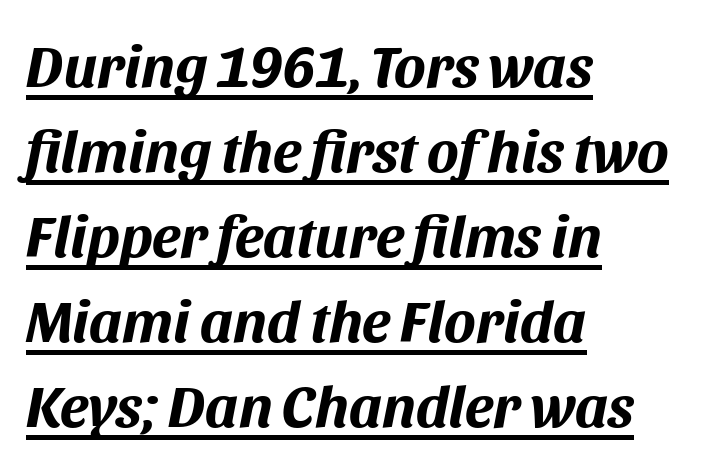
Vertical spacing — default. Notice how the passage keeps a crisp vertical edge on the left only. Compared with ordinary roman type, these characters are visibly tilted. Proportional: the letters do not fall into vertical columns. A continuous stroke trails under the words, as in a hyperlink.
